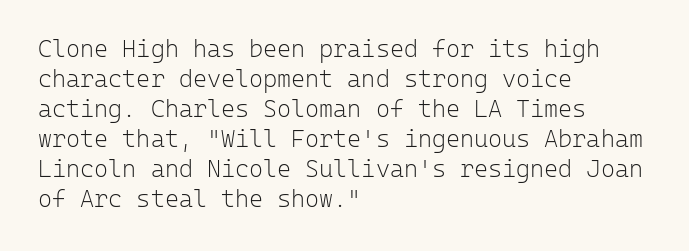
Q: Is the text bold? A: No.
Q: Is the text italic (slanted)? A: No, it is upright.
Q: Is the text underlined? A: No.
Q: How is the paragraph aligned? A: Left-aligned.
Q: Is the spacing between letters normal or unusually wide? A: Normal.
Q: Is the spacing between lines tight, normal or loose? A: Normal.
